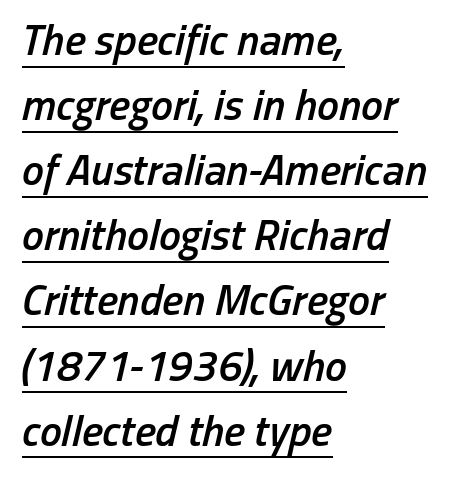
{"italic": "yes", "lean": "right", "slant_degrees": 13, "bold": "semi", "weight": "semibold", "width": "condensed", "stroke_contrast": "low", "x_height": "medium", "monospaced": "no", "underline": "yes", "align": "left", "line_spacing": "normal", "line_spacing_ratio": 1.48, "letter_spacing": "normal", "letter_spacing_em": 0.0, "glyph_px": 44}
